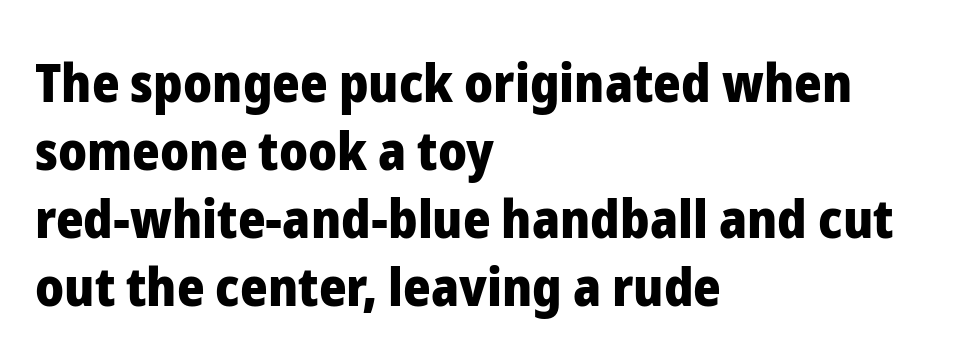
The image shows 53 px heavy sans-serif type, upright; set left-aligned, normal line spacing (1.28x), normal letter spacing, not underlined; low stroke contrast and a medium x-height.
